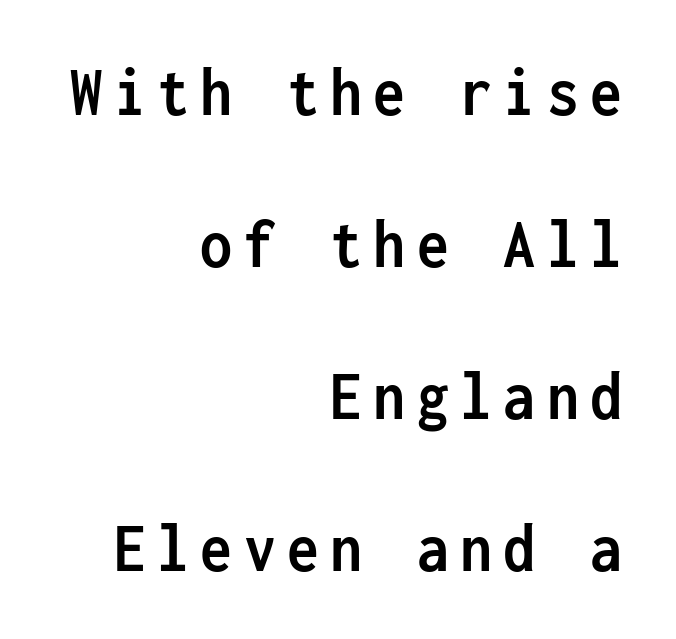
Q: Is the text bold? A: Yes.
Q: Is the text italic (slanted)? A: No, it is upright.
Q: Is the typeface a serif or a sans-serif typeface? A: Sans-serif.
Q: Is the text underlined? A: No.
Q: How is the paragraph aligned? A: Right-aligned.
Q: Is the spacing between lines tight, normal or loose? A: Loose.
Q: Width (condensed, normal, or wide)? A: Condensed.
Q: Stroke contrast? A: Low.
Q: x-height? A: Medium.
Q: Monospaced? A: Yes.
